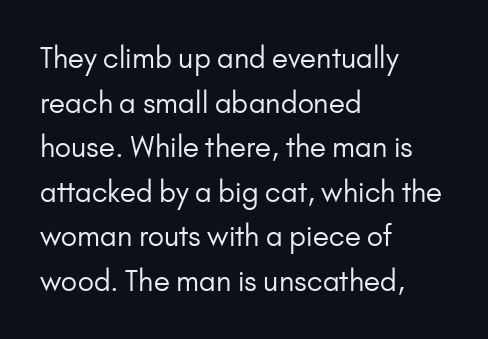
The image shows 28 px regular-weight sans-serif type, upright; set left-aligned, normal line spacing (1.59x), normal letter spacing, not underlined; low stroke contrast and a small x-height.
